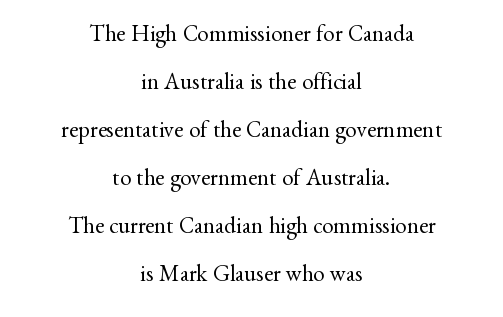
Every character sits straight up, as roman type does. Only glyphs here, with clear space below each row. Leading is clearly above the norm, producing a sparse column. The letters look calm and open, with moderate or lighter stems. Compared with a flush-left layout, this one balances lines on the center instead.
